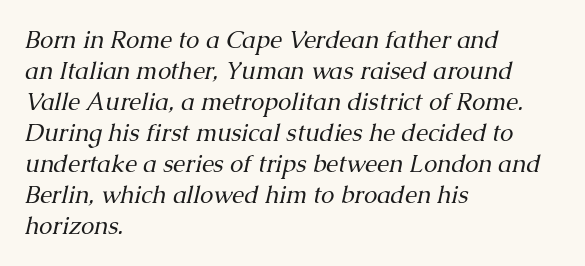
{"italic": "yes", "lean": "right", "slant_degrees": 13, "bold": "no", "underline": "no", "align": "left", "line_spacing": "normal", "line_spacing_ratio": 1.29, "letter_spacing": "normal", "letter_spacing_em": 0.0, "glyph_px": 24}
